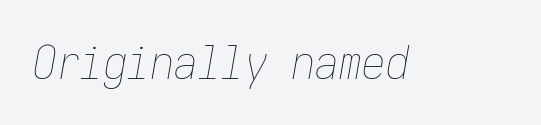
{"italic": "yes", "lean": "right", "slant_degrees": 10, "bold": "no", "weight": "thin", "width": "condensed", "stroke_contrast": "low", "x_height": "medium", "underline": "no", "letter_spacing": "normal", "letter_spacing_em": 0.0, "glyph_px": 47}
